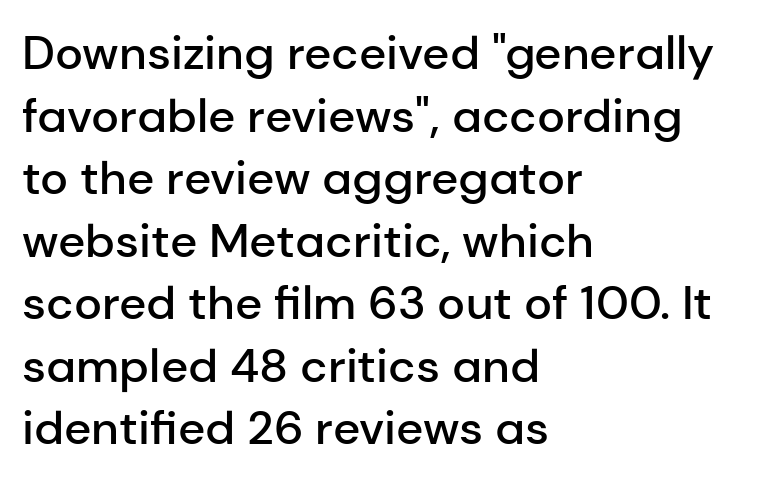
{"serif": "no", "italic": "no", "bold": "semi", "weight": "semibold", "width": "normal", "stroke_contrast": "low", "x_height": "medium", "monospaced": "no", "underline": "no", "align": "left", "line_spacing": "normal", "line_spacing_ratio": 1.33, "letter_spacing": "normal", "letter_spacing_em": 0.0, "glyph_px": 47}
